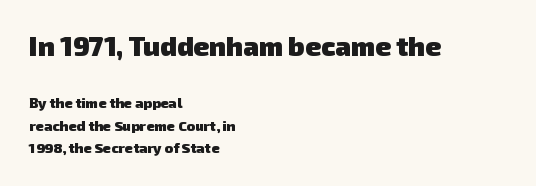
The horizontal fit of the characters is conventional and even. Between these two stacked blocks, the higher one wins on size. A full-strength bold gives these letters their thick strokes. Normally led — the rows are evenly, conventionally spaced.
